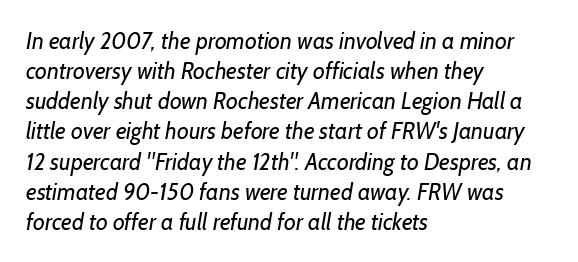
Q: Is the text bold? A: No.
Q: Is the text underlined? A: No.
Q: How is the paragraph aligned? A: Left-aligned.
Q: Is the spacing between letters normal or unusually wide? A: Normal.
Q: Is the spacing between lines tight, normal or loose? A: Normal.
